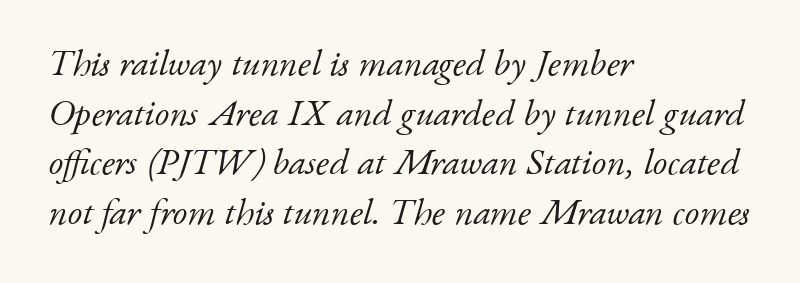
Varying glyph widths throughout — classic text-font behaviour. In CSS terms this would be text-align: left. The foot of each line stays bare and open. Is the letter spacing exaggerated? No — it looks like the ordinary default. A typesetter would mark this as italic. Stroke mass is kept to a normal reading level or below.
